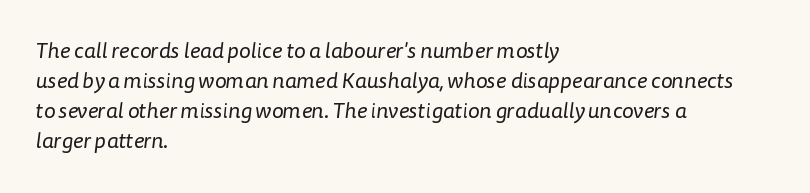
The image shows 22 px text type; set left-aligned, normal line spacing (1.37x), normal letter spacing, not underlined.
